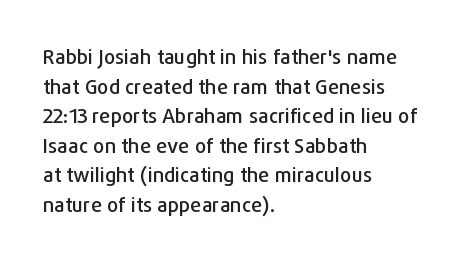
{"italic": "no", "underline": "no", "align": "left", "line_spacing": "normal", "line_spacing_ratio": 1.48, "letter_spacing": "normal", "letter_spacing_em": 0.0, "glyph_px": 20}
